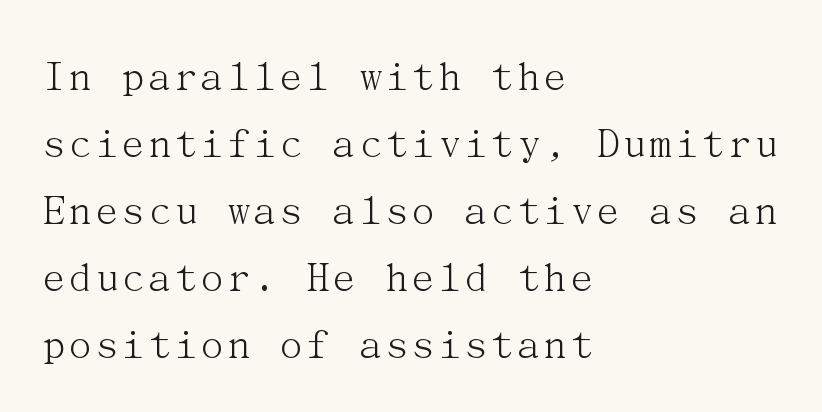
Q: Is the text bold? A: No.
Q: Is the text italic (slanted)? A: No, it is upright.
Q: Is the typeface a serif or a sans-serif typeface? A: Serif.
Q: Is the text underlined? A: No.
Q: How is the paragraph aligned? A: Left-aligned.
Q: Is the spacing between letters normal or unusually wide? A: Normal.
Q: Is the spacing between lines tight, normal or loose? A: Normal.
Q: Width (condensed, normal, or wide)? A: Normal.
Q: Stroke contrast? A: Medium.
Q: x-height? A: Medium.
